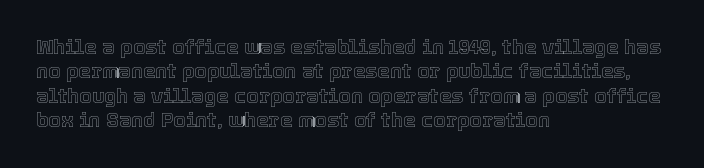
The image shows 20 px text type, upright; set left-aligned, line spacing 1.22x, normal letter spacing, not underlined.
